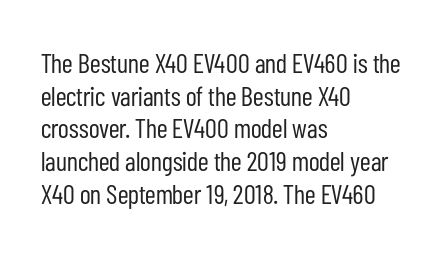
{"italic": "no", "bold": "no", "underline": "no", "align": "left", "line_spacing_ratio": 1.21, "letter_spacing": "normal", "letter_spacing_em": 0.0, "glyph_px": 27}
